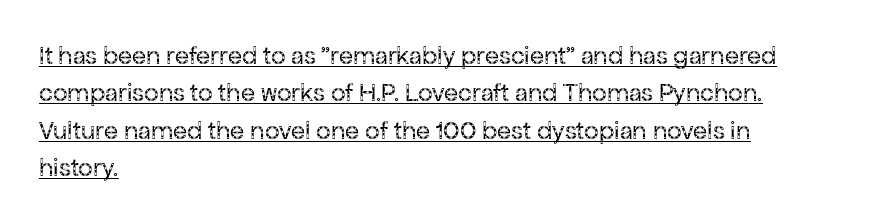
Line starts are locked; line ends wander. Vertical spacing — default. The letters stand upright; this is a roman face. Tracking value appears to be zero — textbook default spacing. Underline: present. A light-to-regular cut is what we see here.
